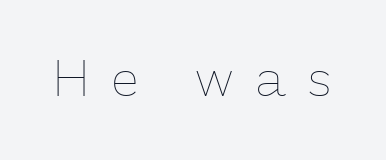
The image shows 51 px thin type, upright; set unusually wide letter spacing (+0.42 em), not underlined; low stroke contrast and a medium x-height.
